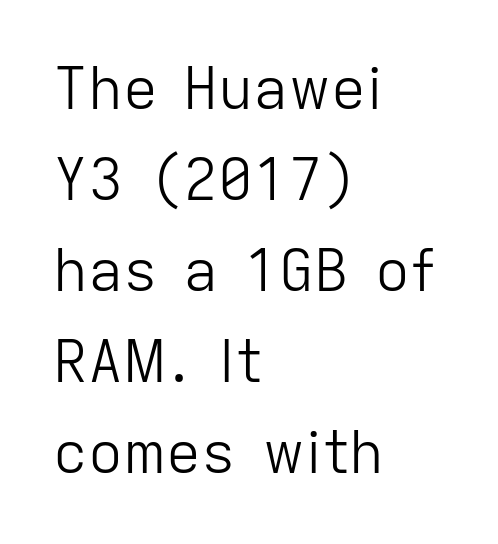
{"serif": "no", "italic": "no", "bold": "no", "weight": "light", "width": "normal", "stroke_contrast": "low", "x_height": "medium", "monospaced": "no", "underline": "no", "align": "left", "line_spacing": "normal", "line_spacing_ratio": 1.57, "letter_spacing": "normal", "letter_spacing_em": 0.0, "glyph_px": 58}
